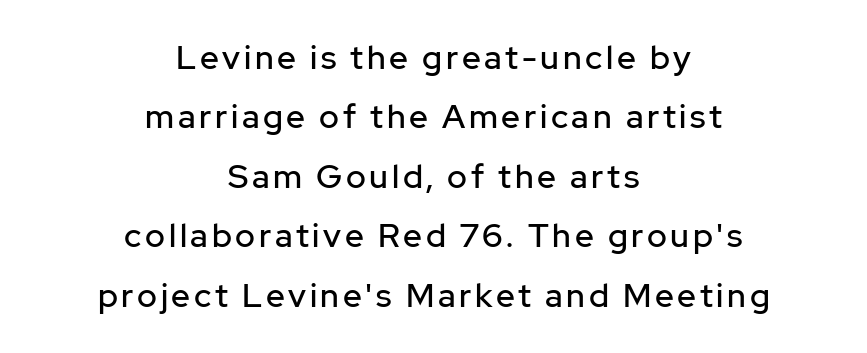
{"serif": "no", "italic": "no", "width": "normal", "stroke_contrast": "low", "x_height": "medium", "monospaced": "no", "underline": "no", "align": "center", "line_spacing_ratio": 1.8, "glyph_px": 33}
